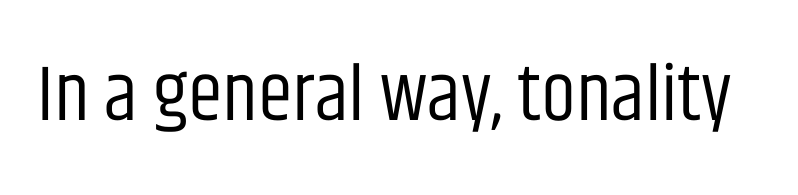
Does the type have serifs? No, each stem ends abruptly. It's the straight-up-and-down kind of type. The glyphs are unaccompanied by any horizontal stroke below them. The tracking reads as untouched default to a designer's eye. The face used here is proportionally spaced, like ordinary book or web type. This reads as an unemphasized weight, regular at the heaviest.
